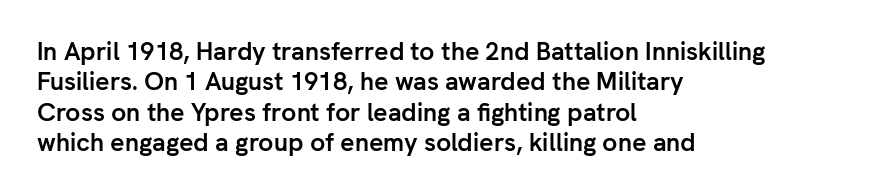
Q: Is the text bold? A: Yes.
Q: Is the text italic (slanted)? A: No, it is upright.
Q: Is the text underlined? A: No.
Q: How is the paragraph aligned? A: Left-aligned.
Q: Is the spacing between letters normal or unusually wide? A: Normal.
